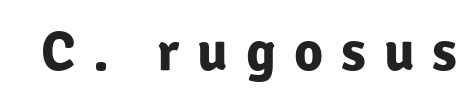
Each glyph is drawn with heavy, bold strokes. Varying glyph widths throughout — classic text-font behaviour. Font category for this specimen: sans-serif. The specimen reads as upright at a glance. Just letters on the line, the space beneath them empty.
